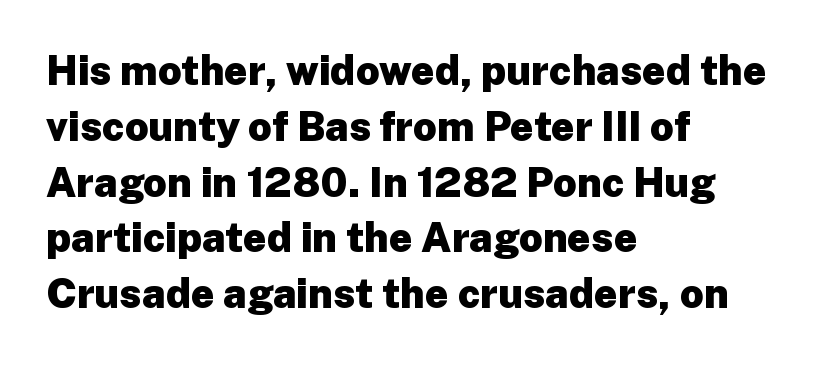
{"serif": "no", "italic": "no", "bold": "yes", "weight": "heavy", "width": "normal", "stroke_contrast": "low", "x_height": "medium", "monospaced": "no", "underline": "no", "align": "left", "line_spacing": "normal", "line_spacing_ratio": 1.36, "letter_spacing": "normal", "letter_spacing_em": 0.0, "glyph_px": 41}
